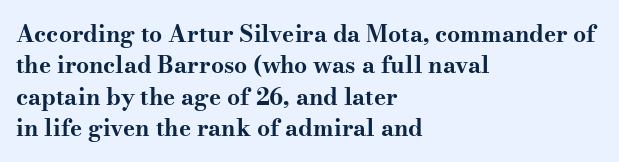
Q: Is the text bold? A: Yes.
Q: Is the text italic (slanted)? A: No, it is upright.
Q: Is the text underlined? A: No.
Q: How is the paragraph aligned? A: Left-aligned.
Q: Is the spacing between letters normal or unusually wide? A: Normal.
Q: Is the spacing between lines tight, normal or loose? A: Normal.
